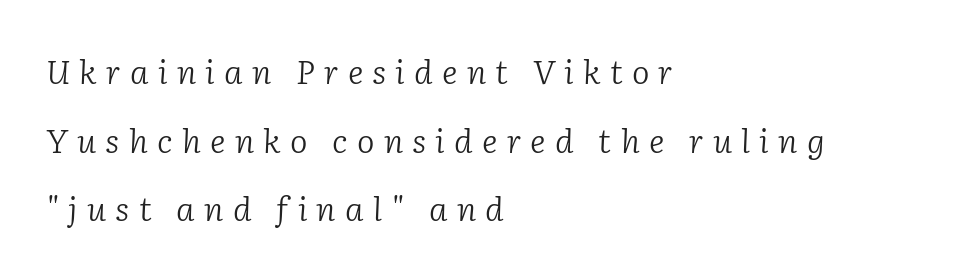
The vertical gap from one line to the next is large. Line beginnings align vertically; line endings do not. Spacing verdict: proportional, widths tailored to each character. Ink coverage per letter is moderate at most. Look at the bottom of the vertical strokes: they flare into serifs here. This sample uses an oblique cut, with every glyph tilted off the vertical.
